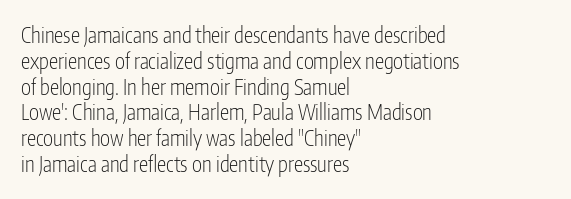
Visually the block forms a straight wall on the left and a jagged coastline on the right. This sample uses plain, unmodified letter spacing. The face looks like a standard text weight, possibly lighter. Check under the words: just untouched page. Does the lettering tilt? It doesn't — this is upright.
